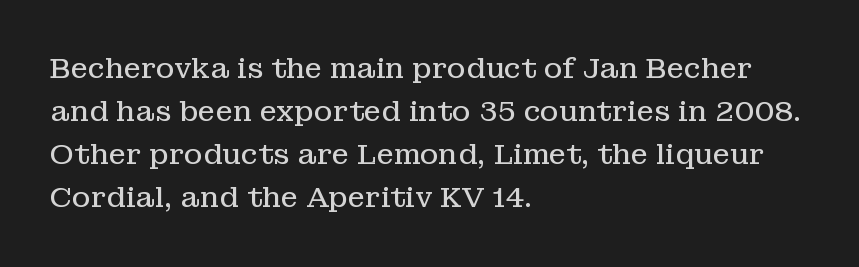
Character widths vary here, with narrow letters taking less room than wide ones. The letterforms sit at book weight or below. This sample uses an upright cut, with every glyph sitting square on the baseline. Between one letter and the next there's only the usual sliver of space.
